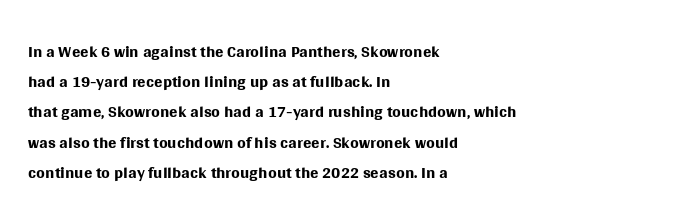
Q: Is the text bold? A: No.
Q: Is the text italic (slanted)? A: No, it is upright.
Q: Is the text underlined? A: No.
Q: How is the paragraph aligned? A: Left-aligned.
Q: Is the spacing between letters normal or unusually wide? A: Normal.
